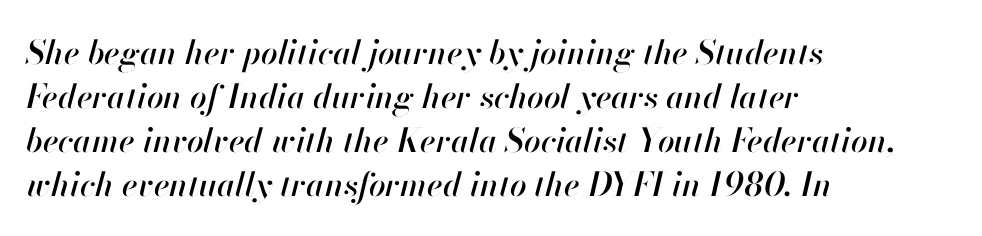
Q: Is the text italic (slanted)? A: Yes, it leans right by about 13 degrees.
Q: Is the text underlined? A: No.
Q: How is the paragraph aligned? A: Left-aligned.
Q: Is the spacing between letters normal or unusually wide? A: Normal.
Q: Is the spacing between lines tight, normal or loose? A: Normal.
Q: Width (condensed, normal, or wide)? A: Normal.
Q: Stroke contrast? A: High.
Q: x-height? A: Small.
Q: Monospaced? A: No.
